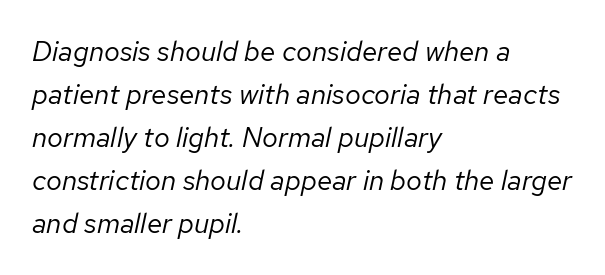
The lines in this sample share a left origin and differ only in where they stop. Would a proofreader flag this as italicized? Yes. This block has exactly the height ordinary leading produces. Here the glyphs are tracked normally, forming tight word shapes. Quick note: underline off. Proportional: the letters do not fall into vertical columns.
